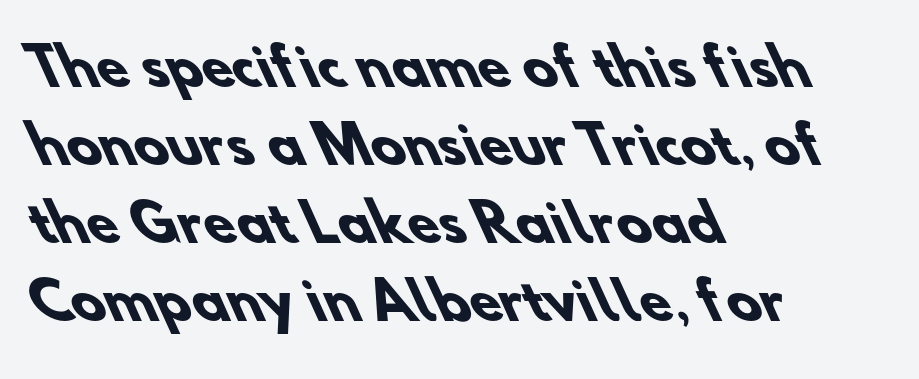
The image shows 51 px heavy sans-serif type; set left-aligned, normal line spacing (1.53x), normal letter spacing, not underlined; low stroke contrast and a small x-height.
